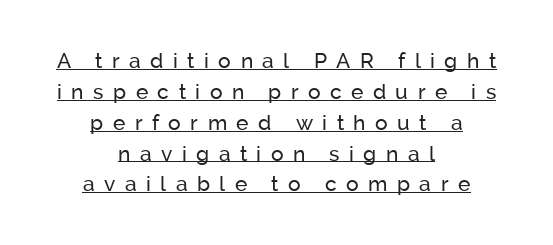
{"italic": "no", "bold": "no", "underline": "yes", "align": "center", "line_spacing": "normal", "line_spacing_ratio": 1.47, "letter_spacing": "wide", "letter_spacing_em": 0.45, "glyph_px": 21}
